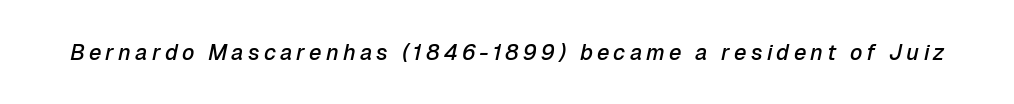
The image shows 22 px text type, italic (leaning right); set not underlined.
